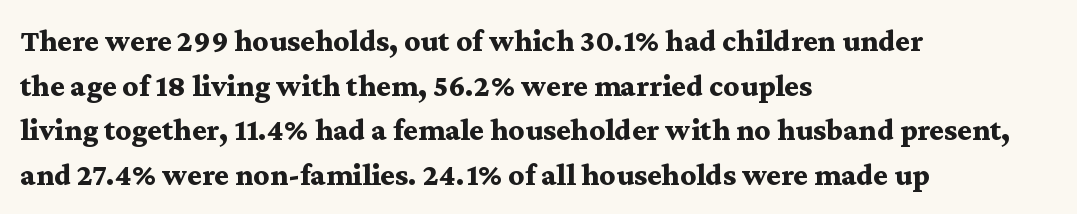
The image shows 31 px bold, wide serif type, upright; set left-aligned, normal line spacing (1.44x), normal letter spacing, not underlined; medium stroke contrast and a medium x-height.
